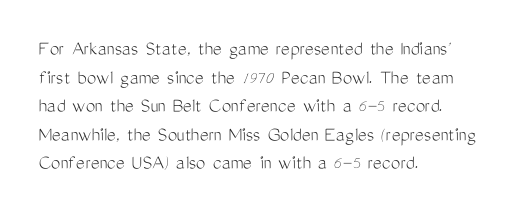
The image shows 21 px text type, upright; set left-aligned, normal line spacing (1.36x), normal letter spacing, not underlined.
